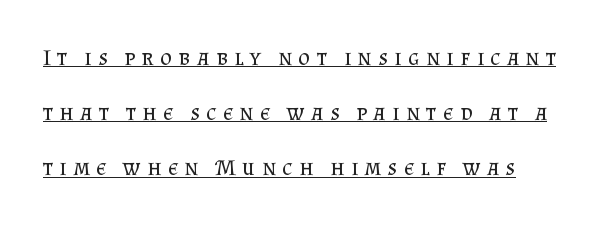
Quick note: not italic, upright. What decoration does the sample have? An underline. Tracking value appears strongly positive — letters spread wide. Compared with typical paragraphs, the rows here are farther apart. Heft: none added — not bold.
